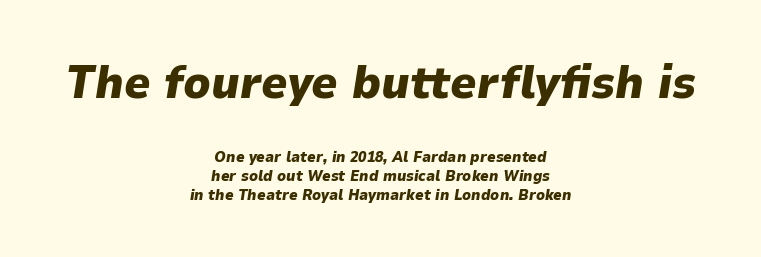
The image shows 46 px heavy type, italic (leaning right); set centered, normal line spacing (1.26x), normal letter spacing, not underlined; the first (top) block is 3.07x larger; low stroke contrast and a medium x-height.
